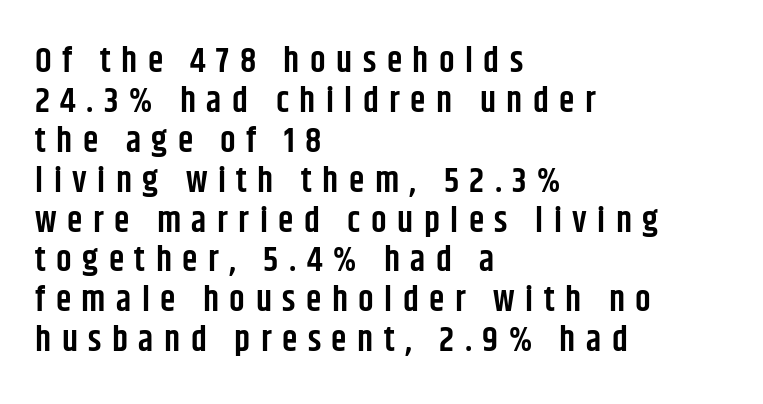
The image shows 35 px semibold, condensed sans-serif type, upright; set left-aligned, tight line spacing (1.14x), unusually wide letter spacing (+0.3 em), not underlined; low stroke contrast and a large x-height.
